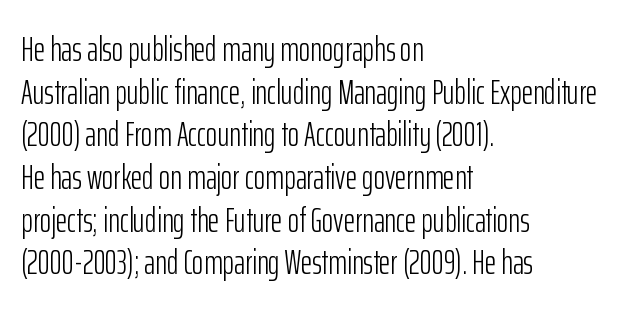
The image shows 35 px light, condensed sans-serif type, upright; set left-aligned, line spacing 1.22x, normal letter spacing, not underlined; low stroke contrast and a medium x-height.
